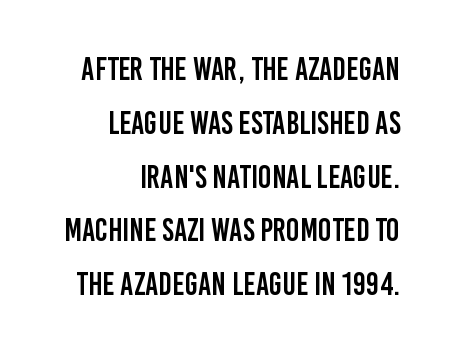
Clear beneath every line of the passage. Teacher's note: observe the even right margin — that is flush-right alignment. Reading down the column, the eye jumps a familiar distance to each next line. Unlike italic type, these characters show no tilt at all. Stroke terminals: plain, sans-serif. The letterforms sit shoulder to shoulder at normal distance.
